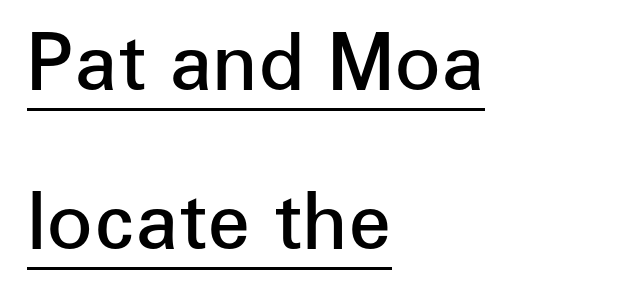
The image shows 77 px semibold sans-serif type, upright; set left-aligned, loose line spacing (2.07x), normal letter spacing, underlined; low stroke contrast and a medium x-height.
